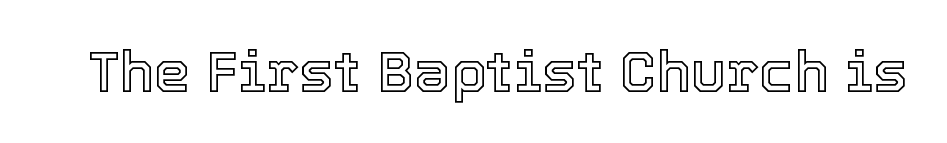
The image shows 58 px text type, upright; set normal letter spacing, not underlined; a medium x-height.
